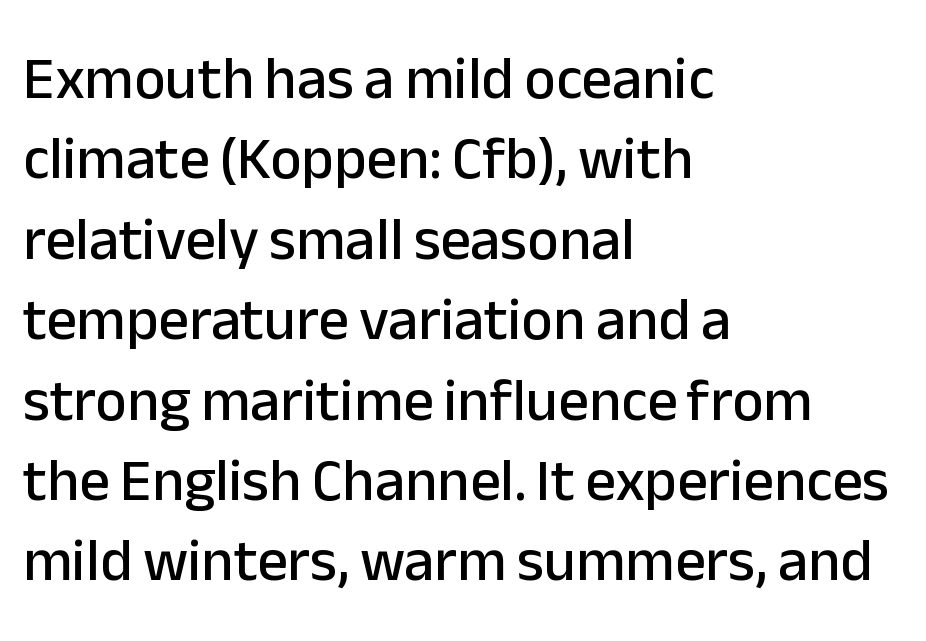
{"serif": "no", "italic": "no", "width": "normal", "stroke_contrast": "low", "x_height": "medium", "monospaced": "no", "underline": "no", "align": "left", "line_spacing": "normal", "line_spacing_ratio": 1.34, "letter_spacing": "normal", "letter_spacing_em": 0.0, "glyph_px": 60}
